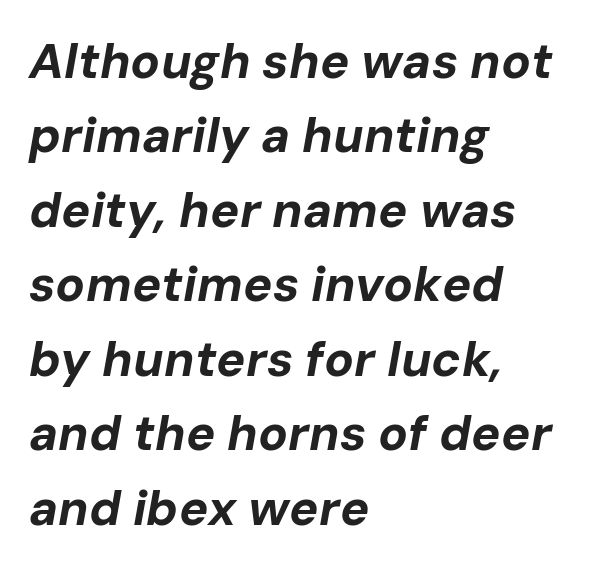
The image shows 49 px bold type, italic (leaning right); set left-aligned, normal line spacing (1.52x), normal letter spacing, not underlined; low stroke contrast and a medium x-height.
